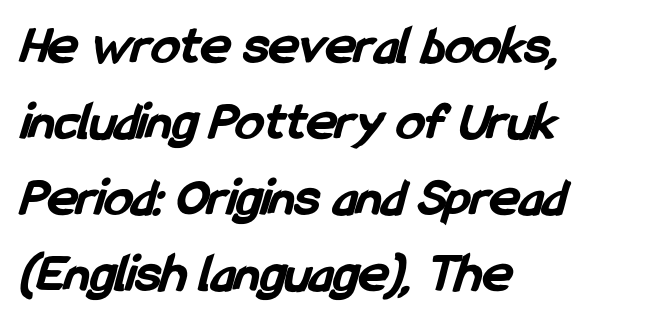
Q: Is the text bold? A: Yes.
Q: Is the typeface a serif or a sans-serif typeface? A: Sans-serif.
Q: Is the text underlined? A: No.
Q: How is the paragraph aligned? A: Left-aligned.
Q: Is the spacing between letters normal or unusually wide? A: Normal.
Q: Is the spacing between lines tight, normal or loose? A: Normal.
Q: Width (condensed, normal, or wide)? A: Condensed.
Q: Stroke contrast? A: Low.
Q: x-height? A: Medium.
Q: Monospaced? A: No.
